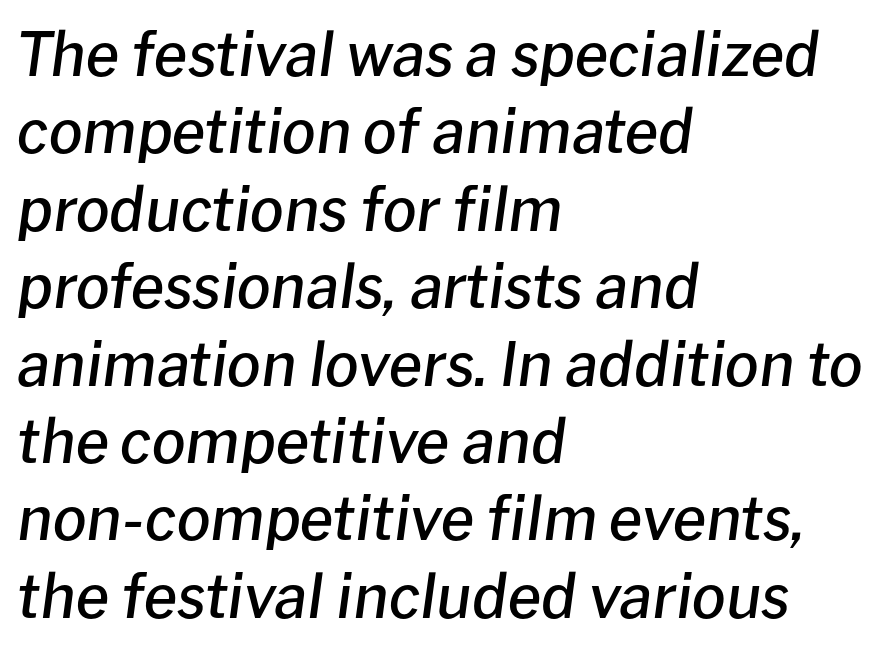
The face used here is proportionally spaced, like ordinary book or web type. These words are printed semibold, heavier than regular yet not bold. The foot of each line stays bare and open. Does the leading feel generous? No, just average. The letters are slanted; this is an italic face.
